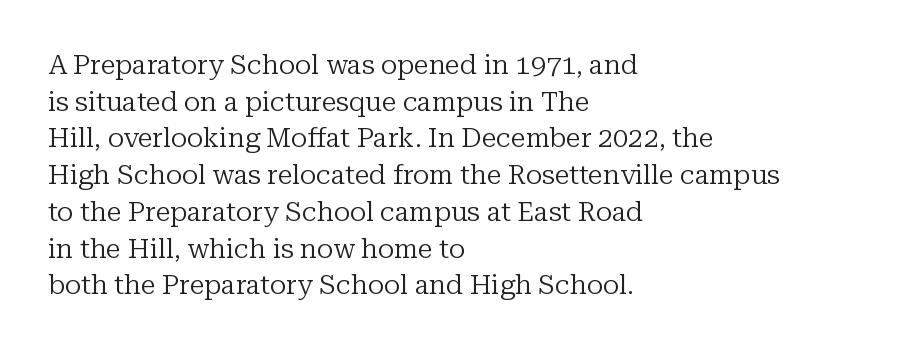
Reading down the block, your eye returns to a fixed left position each line. Do the letters lean? They stand straight. The strip under each line holds only bare page. Bold? No — there's no thickening of the strokes. Line spacing here is normal. Glyph-to-glyph distance matches everyday printed text.
